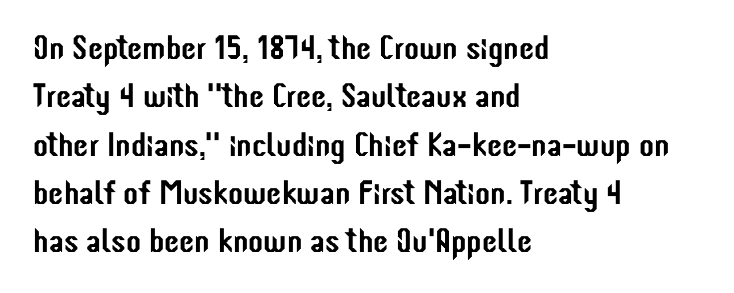
Q: Is the text italic (slanted)? A: No, it is upright.
Q: Is the typeface a serif or a sans-serif typeface? A: Sans-serif.
Q: Is the text underlined? A: No.
Q: How is the paragraph aligned? A: Left-aligned.
Q: Is the spacing between letters normal or unusually wide? A: Normal.
Q: Is the spacing between lines tight, normal or loose? A: Normal.
Q: Width (condensed, normal, or wide)? A: Condensed.
Q: Stroke contrast? A: Low.
Q: x-height? A: Medium.
Q: Monospaced? A: No.
